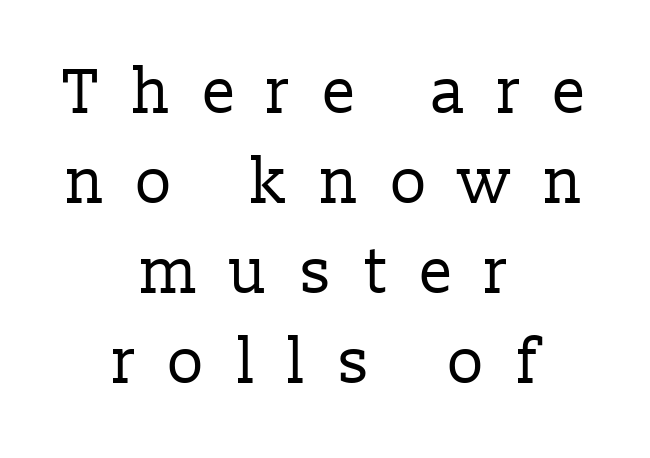
{"serif": "yes", "italic": "no", "bold": "no", "weight": "regular", "width": "normal", "stroke_contrast": "low", "x_height": "medium", "monospaced": "no", "underline": "no", "align": "center", "line_spacing": "normal", "line_spacing_ratio": 1.43, "letter_spacing": "wide", "letter_spacing_em": 0.49, "glyph_px": 63}
